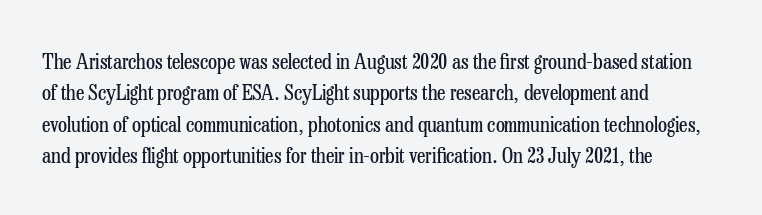
{"italic": "no", "bold": "no", "underline": "no", "align": "left", "line_spacing": "normal", "line_spacing_ratio": 1.5, "letter_spacing": "normal", "letter_spacing_em": 0.0, "glyph_px": 21}
